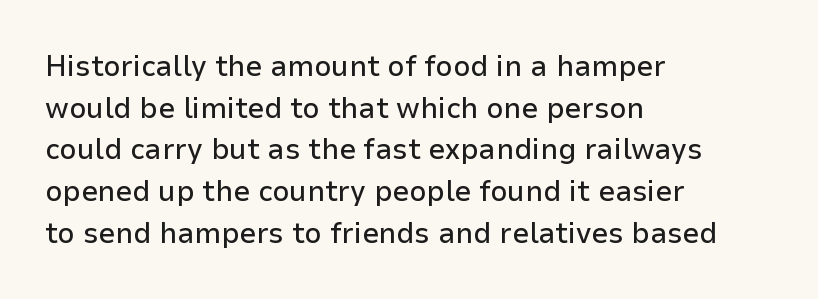
{"serif": "no", "italic": "no", "width": "normal", "stroke_contrast": "low", "x_height": "medium", "monospaced": "no", "underline": "no", "align": "left", "line_spacing": "normal", "line_spacing_ratio": 1.39, "letter_spacing": "normal", "letter_spacing_em": 0.0, "glyph_px": 30}
